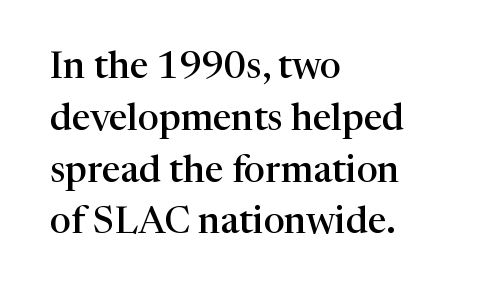
Q: Is the text bold? A: Semi-bold.
Q: Is the text italic (slanted)? A: No, it is upright.
Q: Is the typeface a serif or a sans-serif typeface? A: Serif.
Q: Is the text underlined? A: No.
Q: How is the paragraph aligned? A: Left-aligned.
Q: Is the spacing between letters normal or unusually wide? A: Normal.
Q: Is the spacing between lines tight, normal or loose? A: Normal.
Q: Width (condensed, normal, or wide)? A: Normal.
Q: Stroke contrast? A: High.
Q: x-height? A: Medium.
Q: Monospaced? A: No.
